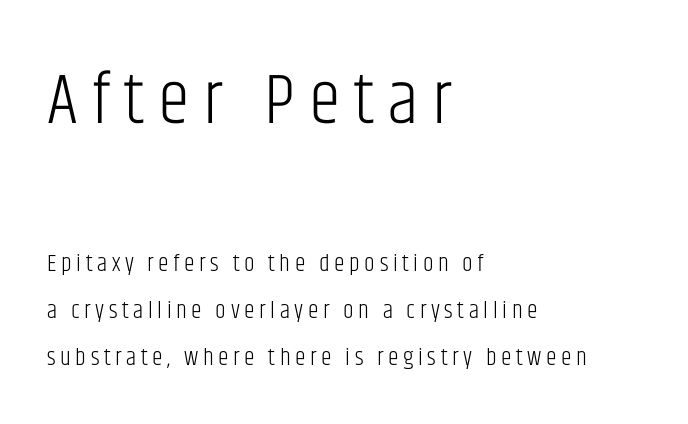
The image shows 72 px light, condensed sans-serif type, upright; set left-aligned, loose line spacing (1.95x), not underlined; the first (top) block is 3.0x larger; low stroke contrast and a large x-height.
